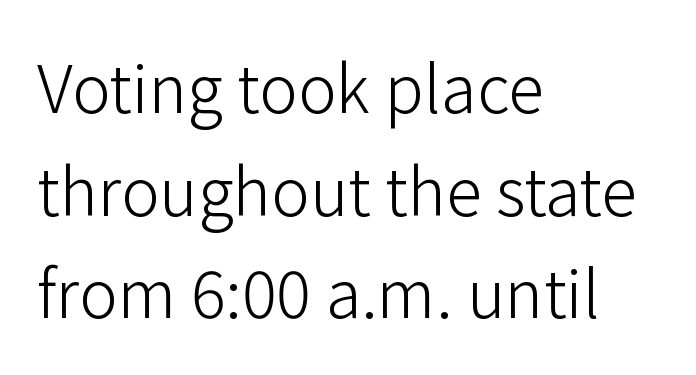
{"serif": "no", "italic": "no", "bold": "no", "weight": "light", "width": "normal", "stroke_contrast": "low", "x_height": "medium", "monospaced": "no", "underline": "no", "align": "left", "line_spacing": "normal", "line_spacing_ratio": 1.58, "letter_spacing": "normal", "letter_spacing_em": 0.0, "glyph_px": 65}
